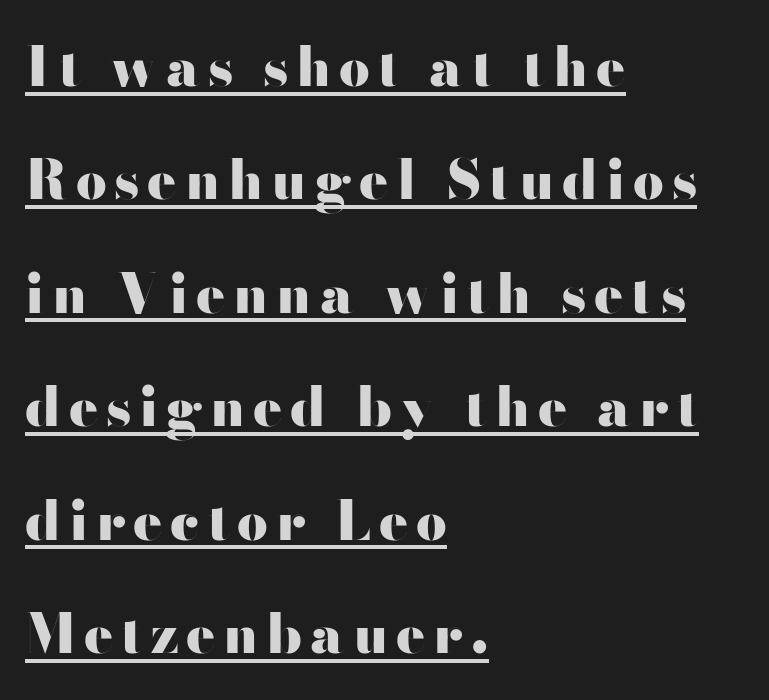
Underlined type. Does the leading feel generous? Absolutely, it's lavish. Designer's note — italics off, roman on.
